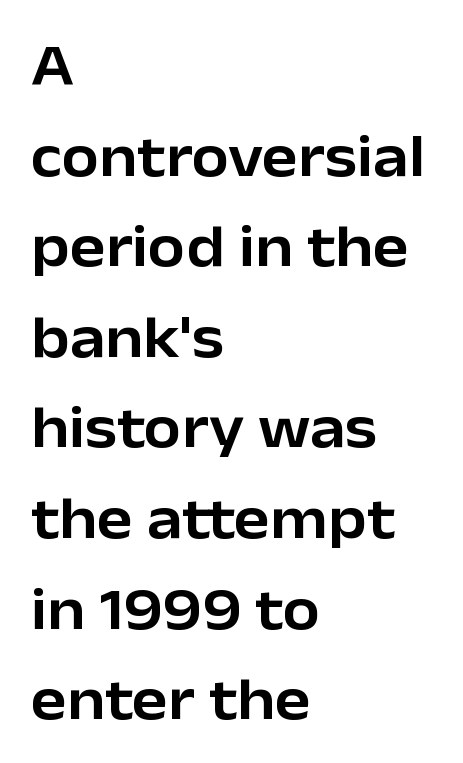
{"serif": "no", "italic": "no", "width": "normal", "stroke_contrast": "low", "x_height": "medium", "monospaced": "no", "underline": "no", "align": "left", "line_spacing": "normal", "line_spacing_ratio": 1.51, "letter_spacing": "normal", "letter_spacing_em": 0.0, "glyph_px": 60}
